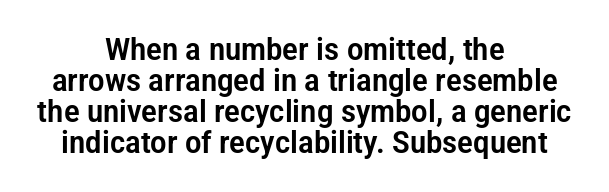
Observe the absence of serifs on each vertical stroke in this sample. This sample trades vertical openness for compactness between lines. No extra tracking has been applied to these lines. This sample uses an upright cut, with every glyph sitting square on the baseline.
